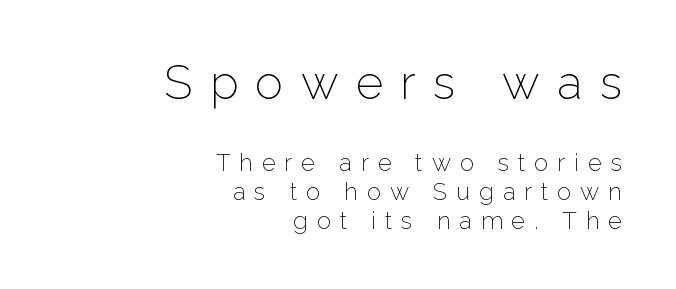
Q: Is the text bold? A: No.
Q: Is the text italic (slanted)? A: No, it is upright.
Q: Is the typeface a serif or a sans-serif typeface? A: Sans-serif.
Q: Is the text underlined? A: No.
Q: How is the paragraph aligned? A: Right-aligned.
Q: Is the spacing between letters normal or unusually wide? A: Unusually wide.
Q: Which block of text is set in a larger size, the first (top) or the second (bottom)? A: The first (top) one.
Q: Width (condensed, normal, or wide)? A: Normal.
Q: Stroke contrast? A: Low.
Q: x-height? A: Medium.
Q: Monospaced? A: No.
